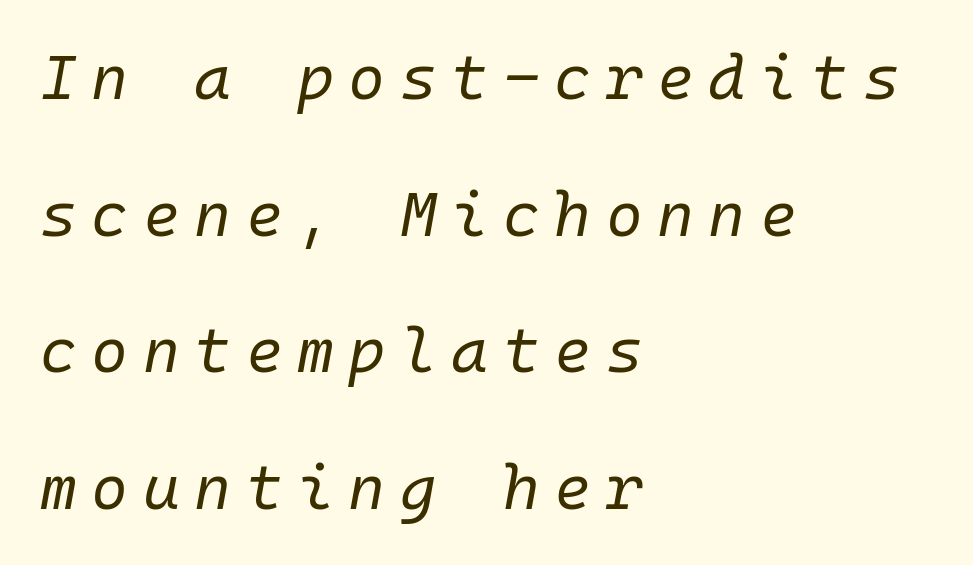
The image shows 63 px regular-weight type, italic (leaning right), monospaced; set left-aligned, loose line spacing (2.17x), unusually wide letter spacing (+0.23 em), not underlined; low stroke contrast and a medium x-height.
